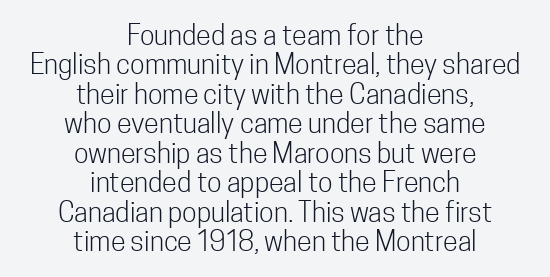
The image shows 27 px text type, upright; set centered, tight line spacing (1.09x), normal letter spacing, not underlined.
